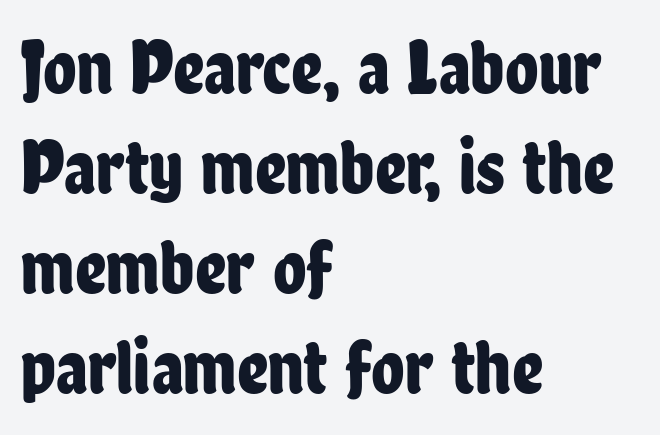
{"serif": "no", "italic": "no", "width": "condensed", "stroke_contrast": "low", "x_height": "medium", "monospaced": "no", "underline": "no", "align": "left", "line_spacing": "normal", "line_spacing_ratio": 1.3, "letter_spacing": "normal", "letter_spacing_em": 0.0, "glyph_px": 77}
